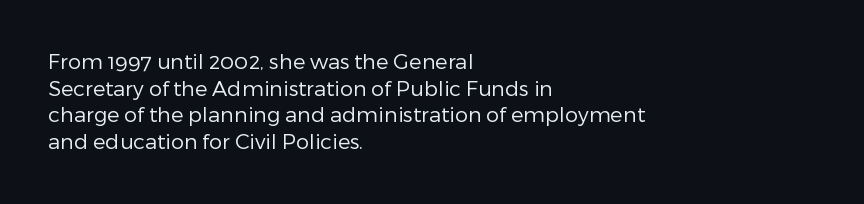
Q: Is the text bold? A: No.
Q: Is the text italic (slanted)? A: No, it is upright.
Q: Is the text underlined? A: No.
Q: How is the paragraph aligned? A: Left-aligned.
Q: Is the spacing between letters normal or unusually wide? A: Normal.
Q: Is the spacing between lines tight, normal or loose? A: Normal.
